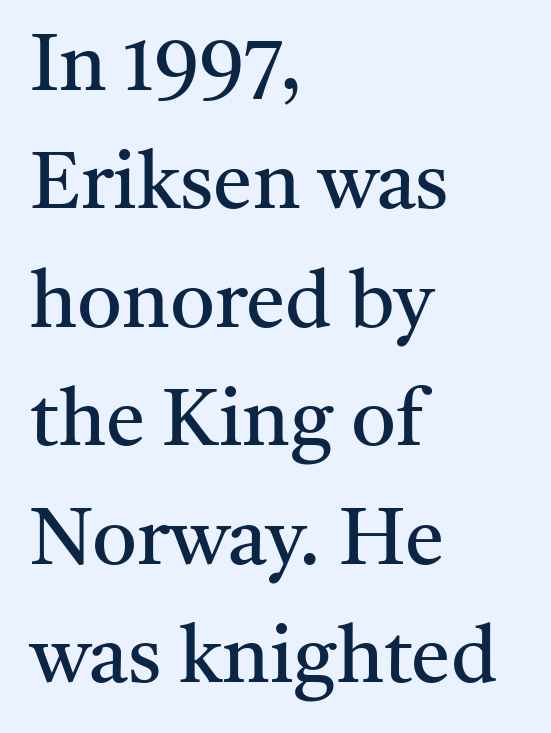
The image shows 79 px regular-weight serif type, upright; set left-aligned, normal line spacing (1.5x), normal letter spacing, not underlined; medium stroke contrast and a medium x-height.
